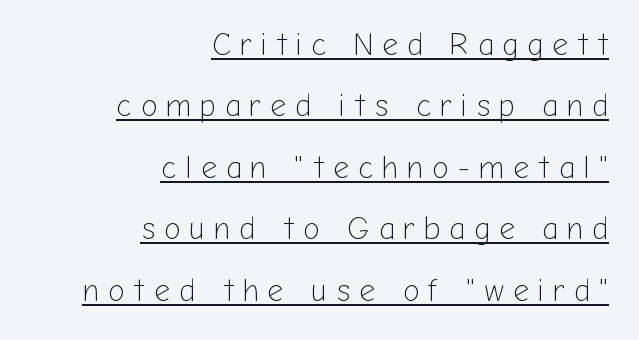
{"serif": "no", "italic": "no", "bold": "no", "weight": "light", "width": "normal", "stroke_contrast": "low", "x_height": "medium", "monospaced": "no", "underline": "yes", "align": "right", "line_spacing": "loose", "line_spacing_ratio": 1.98, "letter_spacing": "wide", "letter_spacing_em": 0.29, "glyph_px": 31}
